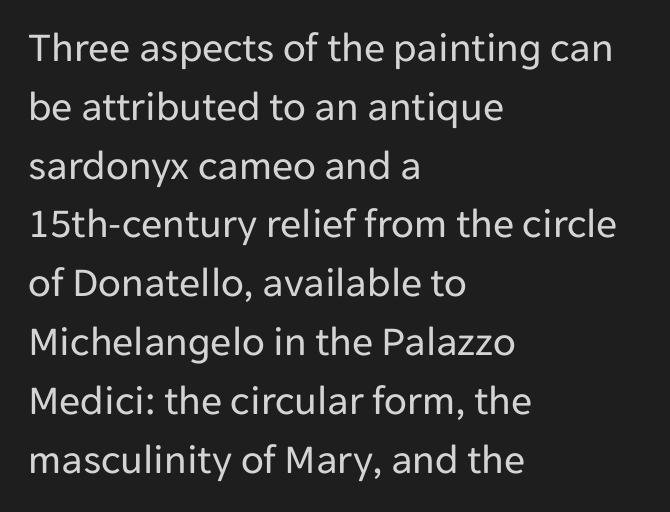
{"serif": "no", "italic": "no", "bold": "no", "weight": "regular", "width": "normal", "stroke_contrast": "low", "x_height": "medium", "monospaced": "no", "underline": "no", "align": "left", "line_spacing": "normal", "line_spacing_ratio": 1.4, "letter_spacing": "normal", "letter_spacing_em": 0.0, "glyph_px": 42}
